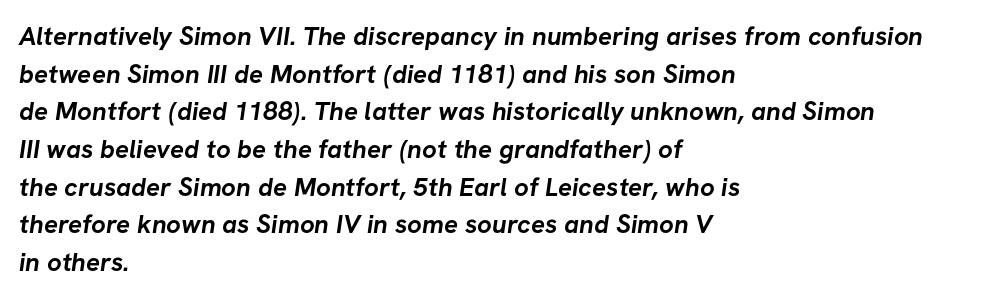
The image shows 26 px bold type; set left-aligned, normal line spacing (1.45x), normal letter spacing, not underlined.
